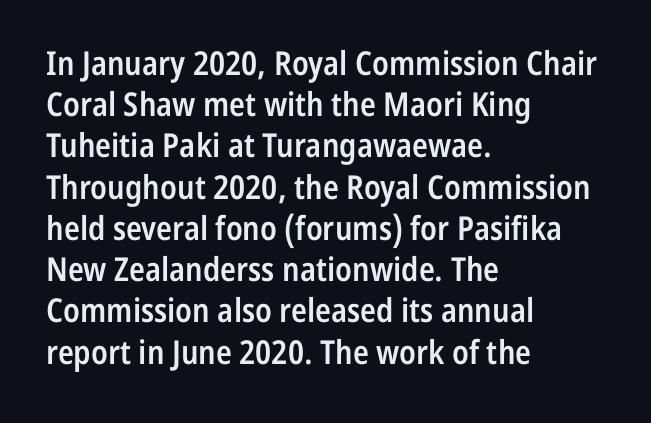
Q: Is the text bold? A: Semi-bold.
Q: Is the text italic (slanted)? A: No, it is upright.
Q: Is the typeface a serif or a sans-serif typeface? A: Sans-serif.
Q: Is the text underlined? A: No.
Q: How is the paragraph aligned? A: Left-aligned.
Q: Is the spacing between letters normal or unusually wide? A: Normal.
Q: Is the spacing between lines tight, normal or loose? A: Normal.
Q: Width (condensed, normal, or wide)? A: Condensed.
Q: Stroke contrast? A: Low.
Q: x-height? A: Medium.
Q: Monospaced? A: No.
